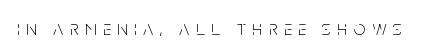
{"italic": "no", "bold": "no", "underline": "no", "letter_spacing": "wide", "letter_spacing_em": 0.33, "glyph_px": 20}
